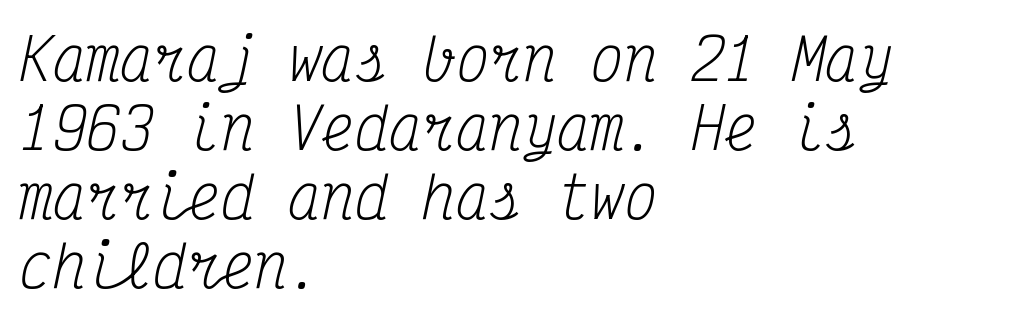
Q: Is the text bold? A: No.
Q: Is the text italic (slanted)? A: Yes, it leans right by about 12 degrees.
Q: Is the typeface a serif or a sans-serif typeface? A: Serif.
Q: Is the text underlined? A: No.
Q: How is the paragraph aligned? A: Left-aligned.
Q: Is the spacing between letters normal or unusually wide? A: Normal.
Q: Width (condensed, normal, or wide)? A: Condensed.
Q: Stroke contrast? A: Medium.
Q: x-height? A: Medium.
Q: Monospaced? A: Yes.
